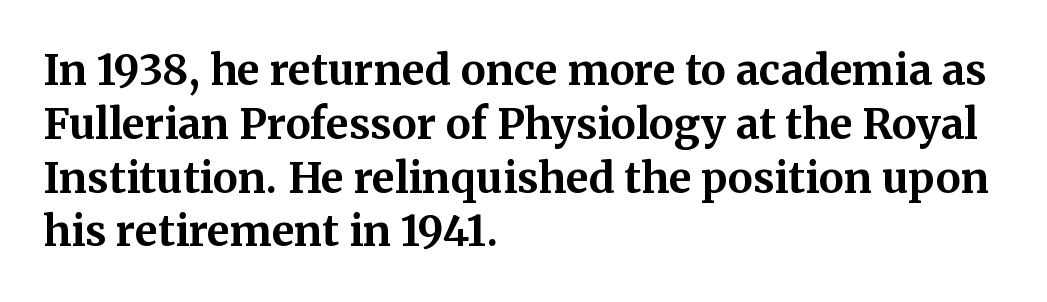
Quick note: not italic, upright. You'd pick this weight for a headline — it's a proper bold. The ragged edge is on the right, which tells us the setting is flush left. The face used here is rendered with its standard letterfit.
